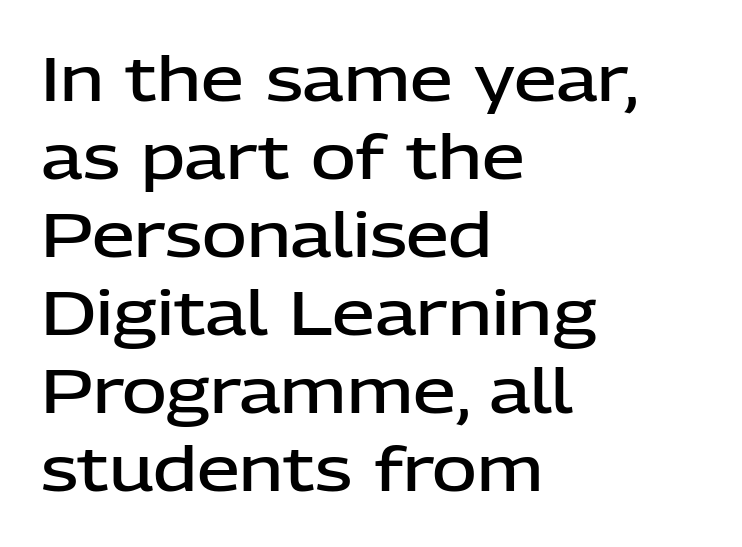
Q: Is the text bold? A: Semi-bold.
Q: Is the text italic (slanted)? A: No, it is upright.
Q: Is the typeface a serif or a sans-serif typeface? A: Sans-serif.
Q: Is the text underlined? A: No.
Q: How is the paragraph aligned? A: Left-aligned.
Q: Is the spacing between letters normal or unusually wide? A: Normal.
Q: Is the spacing between lines tight, normal or loose? A: Normal.
Q: Width (condensed, normal, or wide)? A: Normal.
Q: Stroke contrast? A: Low.
Q: x-height? A: Medium.
Q: Monospaced? A: No.
